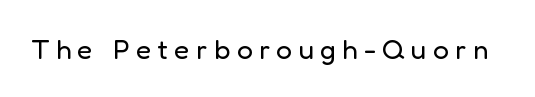
The image shows 28 px regular-weight sans-serif type, upright; set unusually wide letter spacing (+0.23 em), not underlined; low stroke contrast and a medium x-height.
